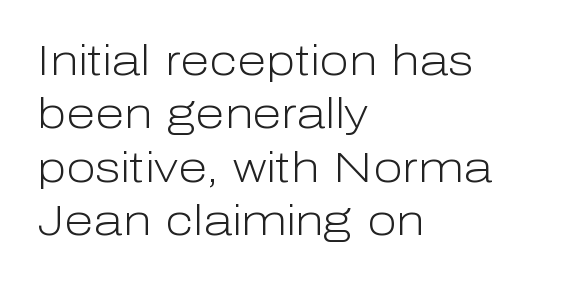
{"serif": "no", "italic": "no", "bold": "no", "weight": "light", "width": "normal", "stroke_contrast": "low", "x_height": "medium", "monospaced": "no", "underline": "no", "align": "left", "line_spacing_ratio": 1.24, "letter_spacing": "normal", "letter_spacing_em": 0.0, "glyph_px": 43}
